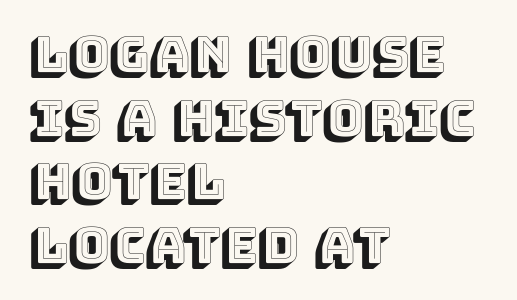
The face used here is proportionally spaced, like ordinary book or web type. In terms of posture, this sample is upright. A bare baseline throughout the passage. The type is set solid horizontally, with unmodified tracking. Horizontal alignment here is leftward, the default for most running prose.
